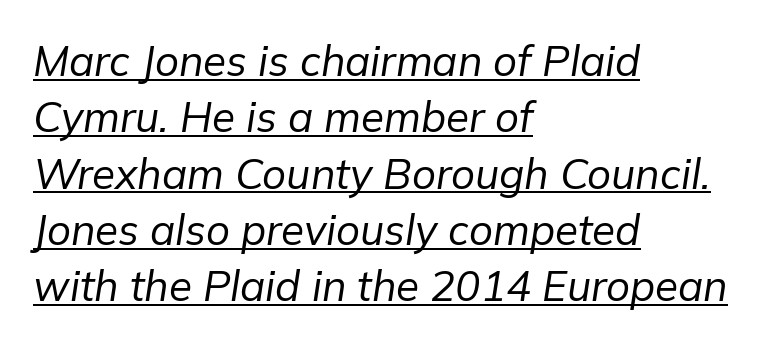
Is the block centered? No — it sits flush against the left margin. Leading: standard. Here the glyphs are tracked normally, forming tight word shapes. This is oblique type, the kind used for emphasis or titles. Compared with a typical body face, this is equally light or lighter still. Is there an underline? Yes — a line sits under the letters.
